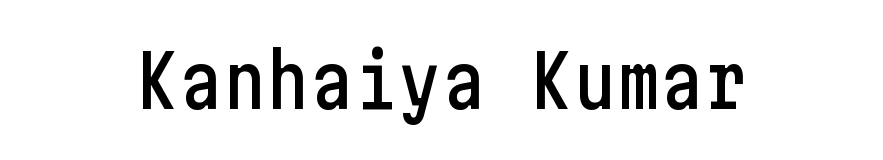
The image shows 73 px condensed sans-serif type, upright; set normal letter spacing, not underlined; low stroke contrast and a medium x-height.
